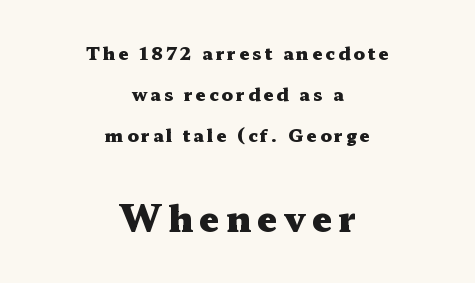
Does the type have serifs? Yes, each stem ends in a small foot. The passage shown is emphatically bold. A student would notice the bottom passage is typeset larger than what precedes it. Decoration check: the copy has no underline. Here the designer chose a conventional face with non-uniform glyph widths.
